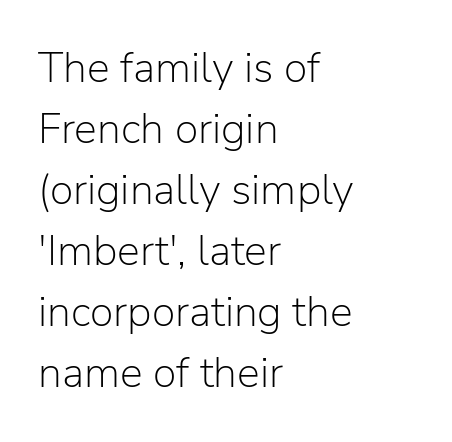
These lines are composed in type without serifs. There is no visible air inserted between adjacent glyphs. Vertical stems look standard width or narrower in stroke. The compositor pushed each line to the left boundary.
